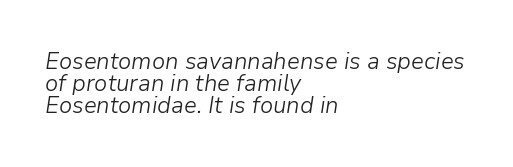
Q: Is the text bold? A: No.
Q: Is the text italic (slanted)? A: Yes, it leans right by about 9 degrees.
Q: Is the text underlined? A: No.
Q: How is the paragraph aligned? A: Left-aligned.
Q: Is the spacing between letters normal or unusually wide? A: Normal.
Q: Is the spacing between lines tight, normal or loose? A: Tight.
